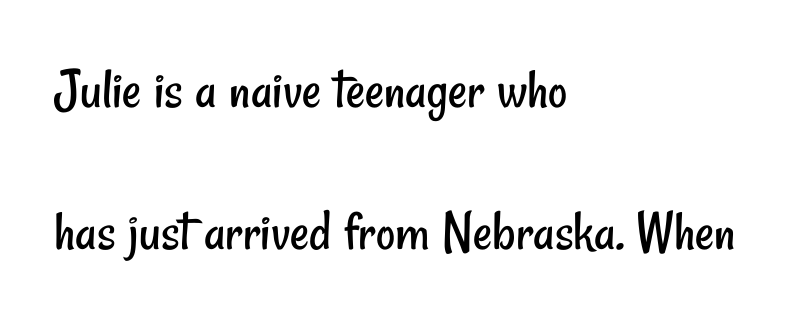
Q: Is the text bold? A: No.
Q: Is the typeface a serif or a sans-serif typeface? A: Sans-serif.
Q: Is the text underlined? A: No.
Q: How is the paragraph aligned? A: Left-aligned.
Q: Is the spacing between letters normal or unusually wide? A: Normal.
Q: Is the spacing between lines tight, normal or loose? A: Loose.
Q: Width (condensed, normal, or wide)? A: Condensed.
Q: Stroke contrast? A: Low.
Q: x-height? A: Small.
Q: Monospaced? A: No.
